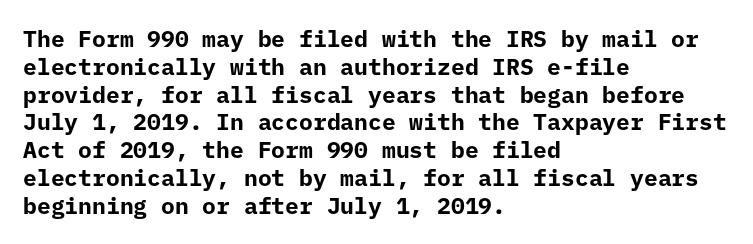
{"italic": "no", "bold": "yes", "underline": "no", "align": "left", "line_spacing_ratio": 1.21, "letter_spacing": "normal", "letter_spacing_em": 0.0, "glyph_px": 23}
